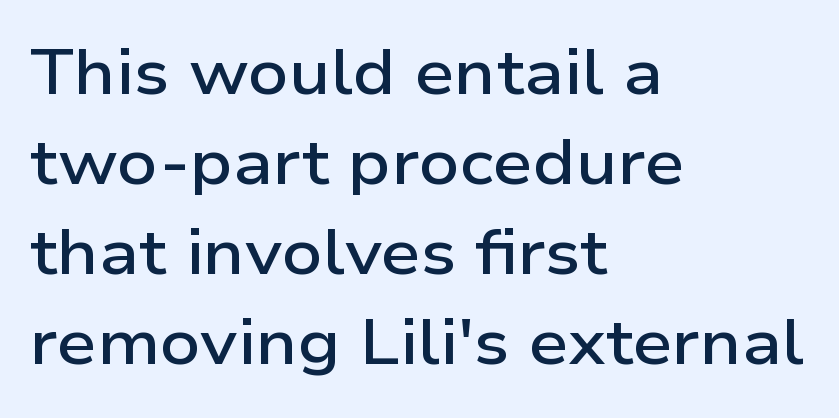
These lines are rendered in a variable-pitch font. Line beginnings align vertically; line endings do not. The font is running at a semibold setting, under full bold. In terms of leading, this rendering sits right in the middle. This sample uses plain, unmodified letter spacing. The specimen reads as upright at a glance.
